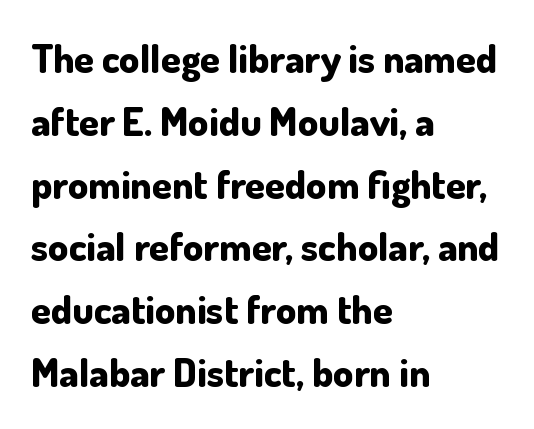
The image shows 40 px bold sans-serif type, upright; set left-aligned, normal line spacing (1.57x), normal letter spacing, not underlined; low stroke contrast and a small x-height.
